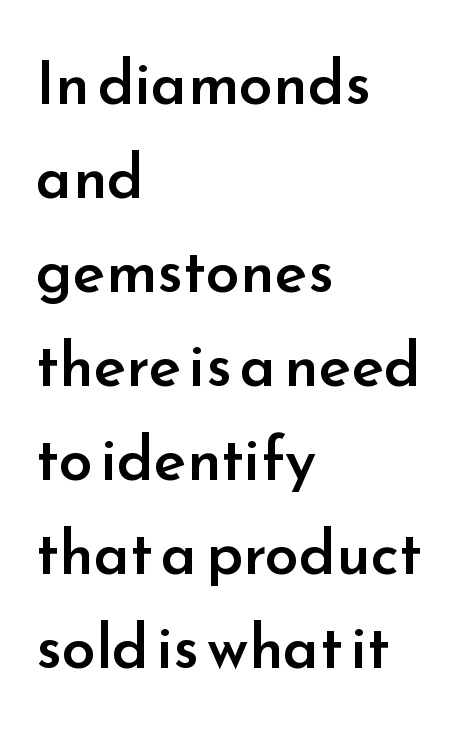
The image shows 61 px semibold sans-serif type, upright; set left-aligned, normal line spacing (1.54x), normal letter spacing, not underlined; low stroke contrast and a small x-height.
